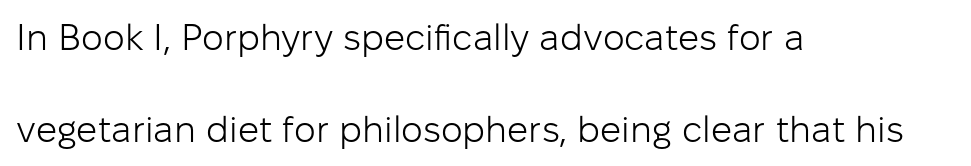
The image shows 37 px light sans-serif type, upright; set left-aligned, loose line spacing (2.48x), normal letter spacing, not underlined; low stroke contrast and a medium x-height.
